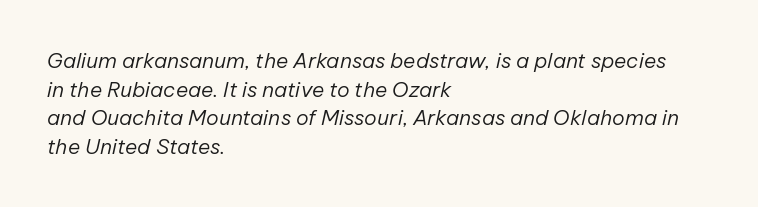
The image shows 21 px text type, italic (leaning right); set left-aligned, normal line spacing (1.36x), normal letter spacing, not underlined.
